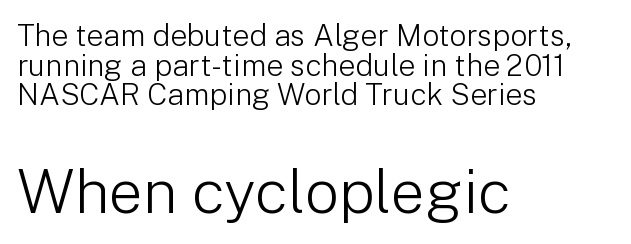
The image shows 61 px light sans-serif type, upright; set left-aligned, tight line spacing (0.99x), normal letter spacing, not underlined; the second (bottom) block is 2.03x larger; low stroke contrast and a medium x-height.
